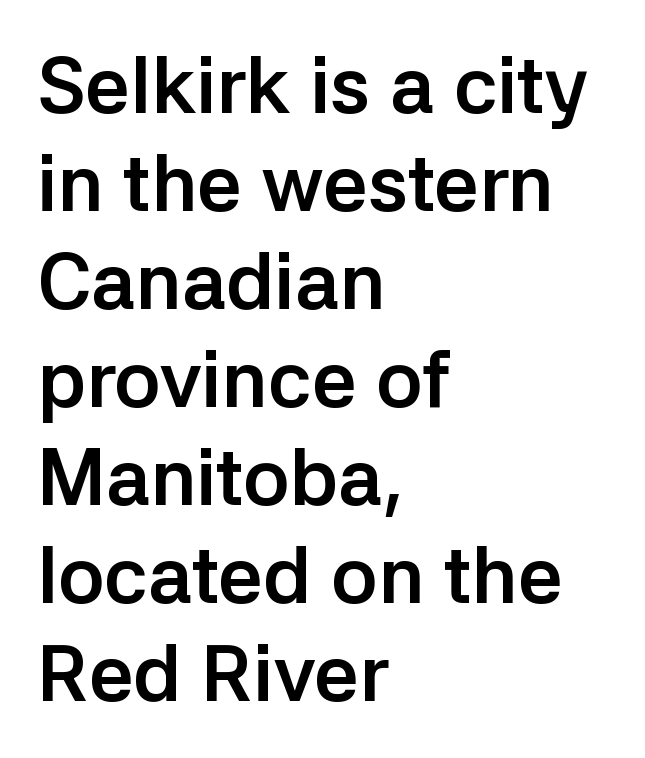
The image shows 79 px semibold sans-serif type, upright; set left-aligned, line spacing 1.24x, normal letter spacing, not underlined; low stroke contrast and a medium x-height.
